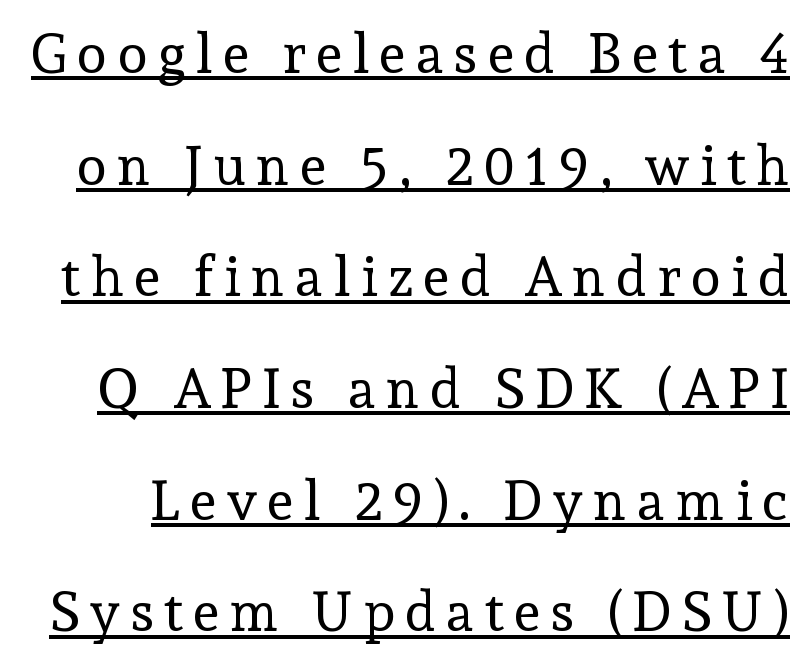
Q: Is the text bold? A: No.
Q: Is the text italic (slanted)? A: No, it is upright.
Q: Is the typeface a serif or a sans-serif typeface? A: Serif.
Q: Is the text underlined? A: Yes.
Q: Is the spacing between lines tight, normal or loose? A: Loose.
Q: Width (condensed, normal, or wide)? A: Normal.
Q: x-height? A: Medium.
Q: Monospaced? A: No.
